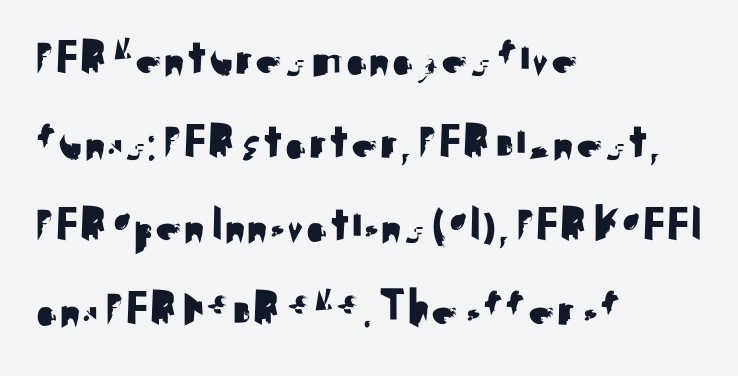
The image shows 53 px sans-serif type, upright; set left-aligned, normal line spacing (1.58x), normal letter spacing, not underlined; medium stroke contrast and a small x-height.
